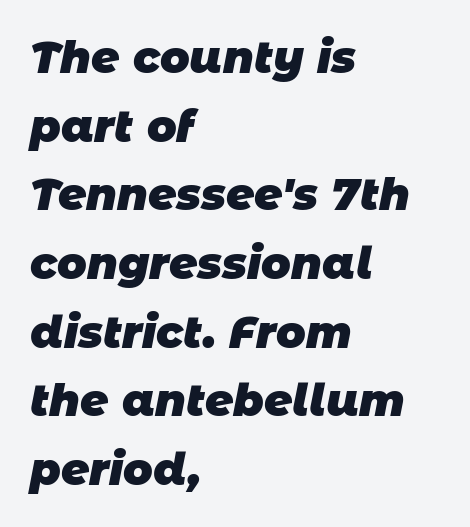
The image shows 44 px heavy sans-serif type; set left-aligned, normal line spacing (1.56x), normal letter spacing, not underlined; low stroke contrast and a large x-height.
